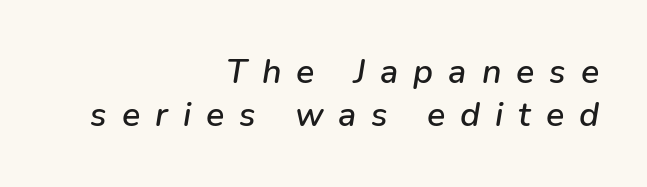
The image shows 34 px text type, italic (leaning right); set right-aligned, normal line spacing (1.27x), unusually wide letter spacing (+0.44 em), not underlined; low stroke contrast and a medium x-height.
